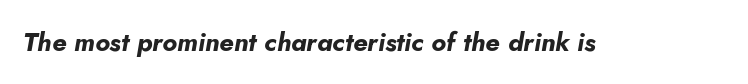
{"italic": "yes", "lean": "right", "slant_degrees": 5, "bold": "yes", "underline": "no", "letter_spacing": "normal", "letter_spacing_em": 0.0, "glyph_px": 26}
